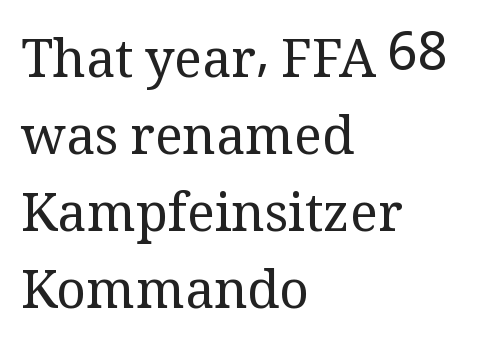
Q: Is the text bold? A: No.
Q: Is the text italic (slanted)? A: No, it is upright.
Q: Is the typeface a serif or a sans-serif typeface? A: Serif.
Q: Is the text underlined? A: No.
Q: How is the paragraph aligned? A: Left-aligned.
Q: Is the spacing between letters normal or unusually wide? A: Normal.
Q: Is the spacing between lines tight, normal or loose? A: Normal.
Q: Width (condensed, normal, or wide)? A: Normal.
Q: Stroke contrast? A: Medium.
Q: x-height? A: Medium.
Q: Monospaced? A: No.
